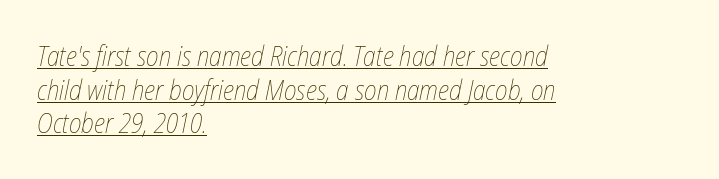
The image shows 27 px text type, italic (leaning right); set left-aligned, normal line spacing (1.25x), normal letter spacing, underlined.
